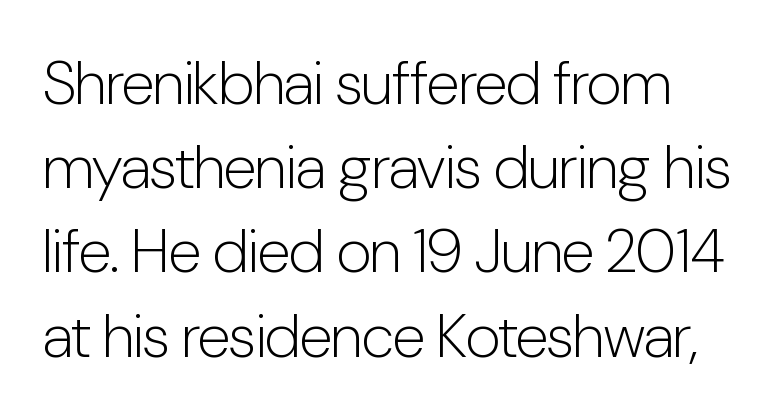
{"serif": "no", "italic": "no", "bold": "no", "weight": "light", "width": "condensed", "stroke_contrast": "low", "x_height": "medium", "monospaced": "no", "underline": "no", "line_spacing": "normal", "line_spacing_ratio": 1.38, "letter_spacing": "normal", "letter_spacing_em": 0.0, "glyph_px": 61}
